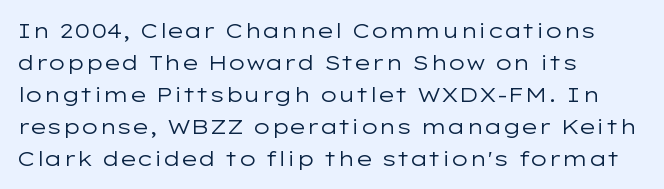
{"italic": "no", "bold": "no", "underline": "no", "align": "left", "line_spacing": "normal", "line_spacing_ratio": 1.52, "letter_spacing": "normal", "letter_spacing_em": 0.0, "glyph_px": 21}
